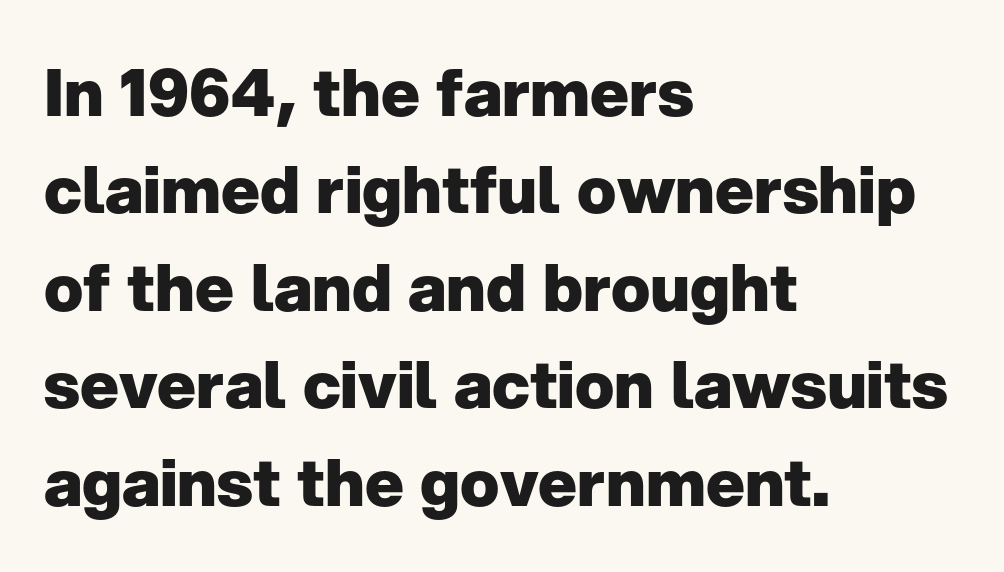
The image shows 65 px heavy sans-serif type, upright; set left-aligned, normal line spacing (1.5x), normal letter spacing, not underlined; low stroke contrast and a medium x-height.
